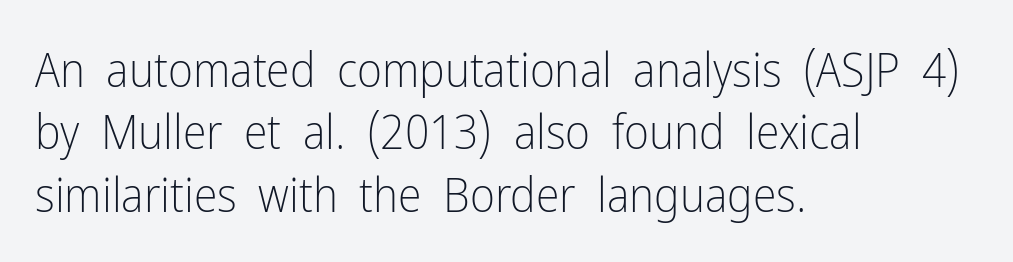
Vertical strokes here are truly vertical. Rows of type keep a routine distance in the vertical direction. Proportional: the letters do not fall into vertical columns. This rendering features lettering with no underline. This sample uses a sans-serif face. This rendering uses left alignment, leaving the right contour irregular.
